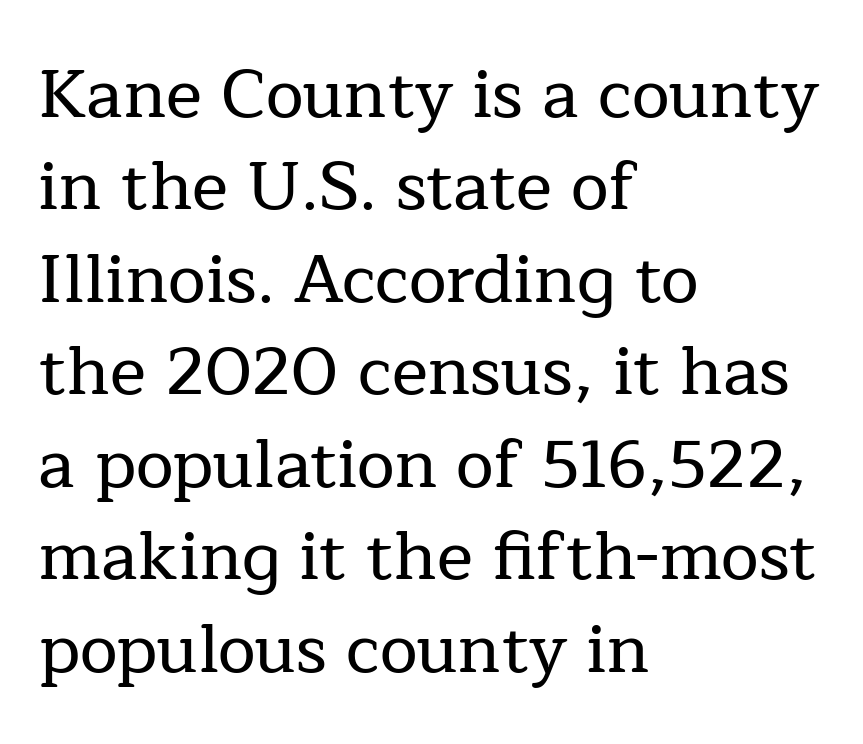
Q: Is the text italic (slanted)? A: No, it is upright.
Q: Is the typeface a serif or a sans-serif typeface? A: Serif.
Q: Is the text underlined? A: No.
Q: How is the paragraph aligned? A: Left-aligned.
Q: Is the spacing between letters normal or unusually wide? A: Normal.
Q: Is the spacing between lines tight, normal or loose? A: Normal.
Q: Width (condensed, normal, or wide)? A: Normal.
Q: Stroke contrast? A: Low.
Q: x-height? A: Medium.
Q: Monospaced? A: No.
